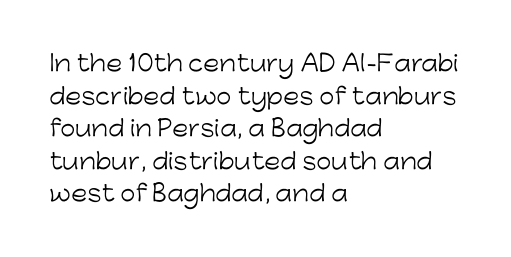
{"italic": "no", "bold": "no", "underline": "no", "align": "left", "line_spacing": "normal", "line_spacing_ratio": 1.48, "letter_spacing": "normal", "letter_spacing_em": 0.0, "glyph_px": 22}
